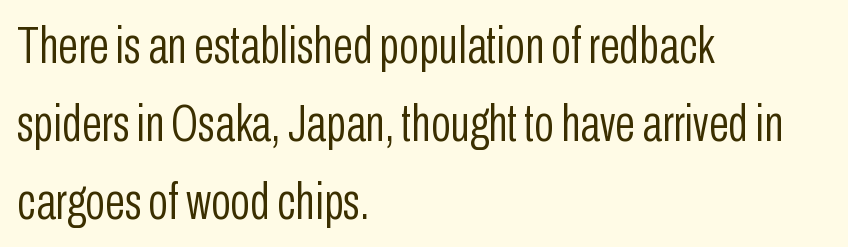
{"serif": "no", "italic": "no", "bold": "no", "weight": "light", "width": "condensed", "stroke_contrast": "low", "x_height": "medium", "monospaced": "no", "underline": "no", "align": "left", "line_spacing": "normal", "line_spacing_ratio": 1.5, "letter_spacing": "normal", "letter_spacing_em": 0.0, "glyph_px": 52}
